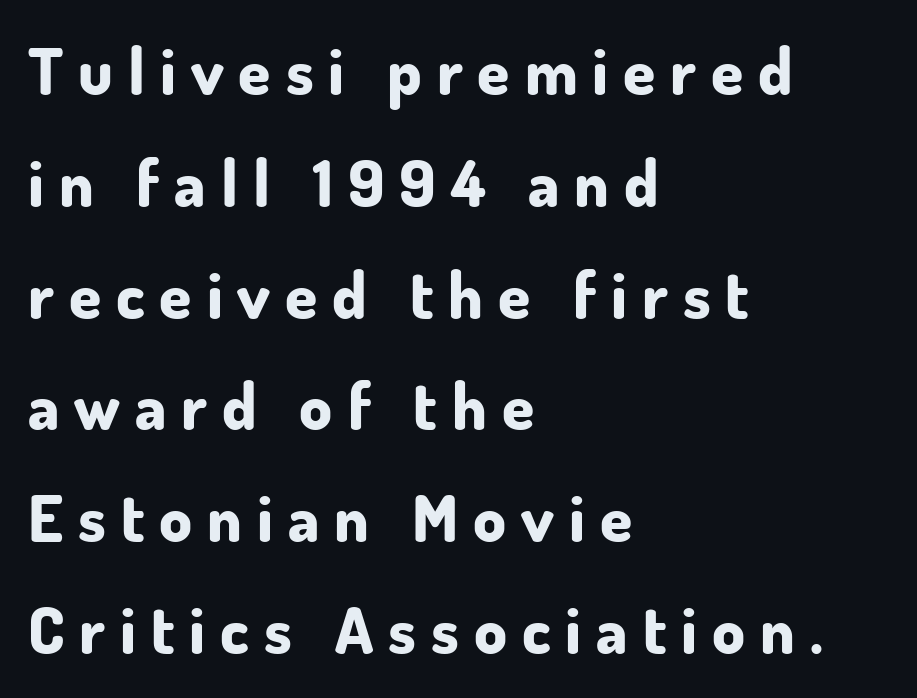
Q: Is the text bold? A: Yes.
Q: Is the text italic (slanted)? A: No, it is upright.
Q: Is the typeface a serif or a sans-serif typeface? A: Sans-serif.
Q: Is the text underlined? A: No.
Q: How is the paragraph aligned? A: Left-aligned.
Q: Is the spacing between letters normal or unusually wide? A: Unusually wide.
Q: Width (condensed, normal, or wide)? A: Normal.
Q: Stroke contrast? A: Low.
Q: x-height? A: Small.
Q: Monospaced? A: No.
